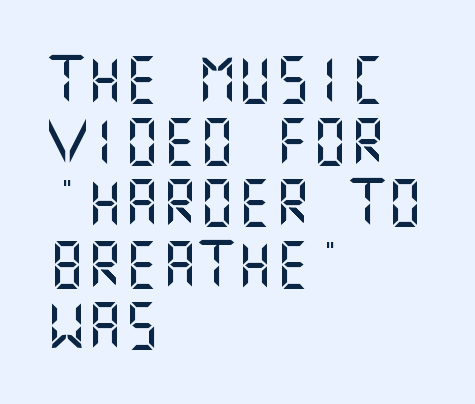
Q: Is the text italic (slanted)? A: No, it is upright.
Q: Is the typeface a serif or a sans-serif typeface? A: Sans-serif.
Q: Is the text underlined? A: No.
Q: How is the paragraph aligned? A: Left-aligned.
Q: Is the spacing between letters normal or unusually wide? A: Normal.
Q: Is the spacing between lines tight, normal or loose? A: Normal.
Q: Width (condensed, normal, or wide)? A: Normal.
Q: Stroke contrast? A: Medium.
Q: x-height? A: Large.
